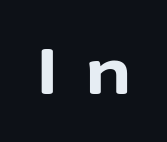
{"serif": "no", "italic": "no", "bold": "yes", "weight": "bold", "width": "normal", "stroke_contrast": "low", "x_height": "medium", "monospaced": "no", "underline": "no", "letter_spacing": "wide", "letter_spacing_em": 0.44, "glyph_px": 64}
